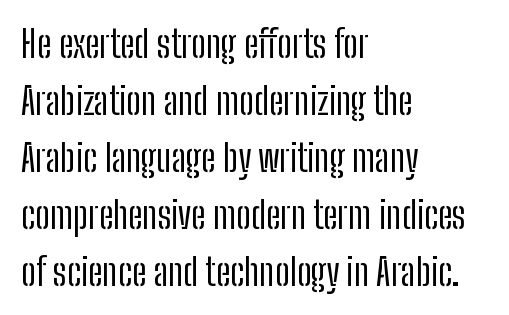
{"serif": "no", "italic": "no", "bold": "no", "weight": "regular", "width": "condensed", "stroke_contrast": "low", "x_height": "medium", "monospaced": "no", "underline": "no", "align": "left", "line_spacing": "normal", "line_spacing_ratio": 1.54, "letter_spacing": "normal", "letter_spacing_em": 0.0, "glyph_px": 37}
